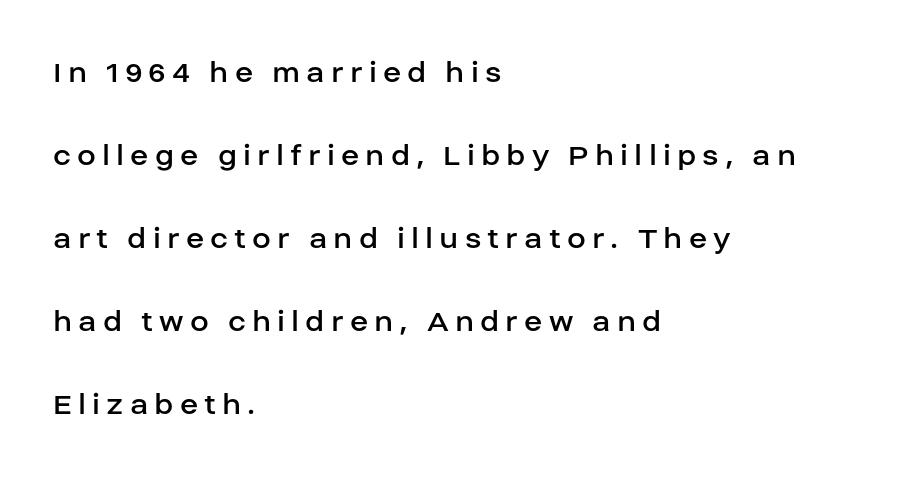
Q: Is the text bold? A: No.
Q: Is the text italic (slanted)? A: No, it is upright.
Q: Is the typeface a serif or a sans-serif typeface? A: Sans-serif.
Q: Is the text underlined? A: No.
Q: How is the paragraph aligned? A: Left-aligned.
Q: Is the spacing between lines tight, normal or loose? A: Loose.
Q: Width (condensed, normal, or wide)? A: Normal.
Q: Stroke contrast? A: Low.
Q: x-height? A: Large.
Q: Monospaced? A: No.
